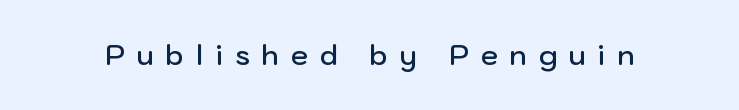
{"italic": "no", "bold": "semi", "underline": "no", "letter_spacing": "wide", "letter_spacing_em": 0.46, "glyph_px": 27}
